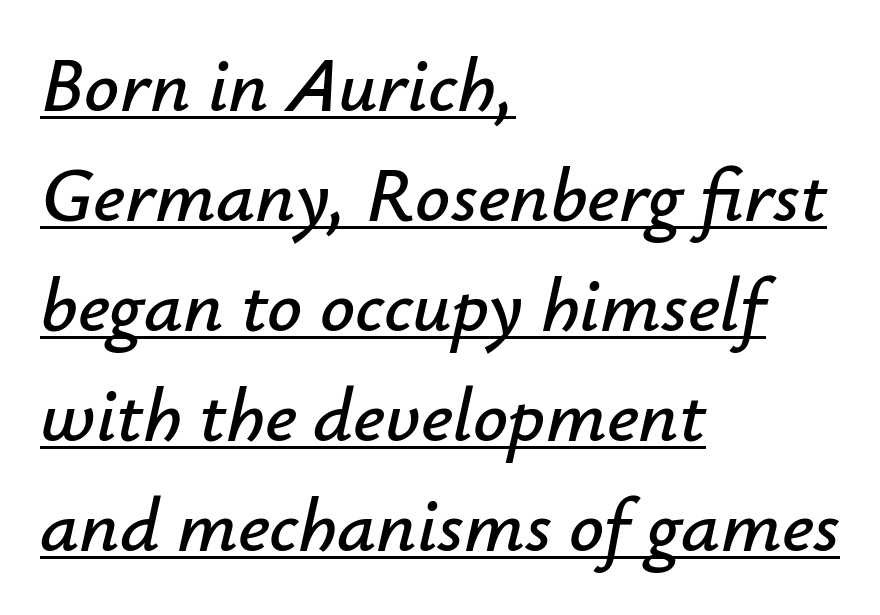
The image shows 77 px text type, italic (leaning right); set left-aligned, normal line spacing (1.43x), normal letter spacing, underlined; low stroke contrast and a small x-height.
